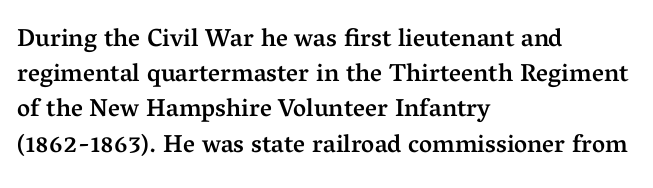
Heft: intermediate — a semibold. No word sits above an underline. Successive baselines arrive at the customary interval. Inter-character spacing is left at the font's built-in metrics. Reading down the block, your eye returns to a fixed left position each line. Italic? Not at all — the glyphs are vertical.
